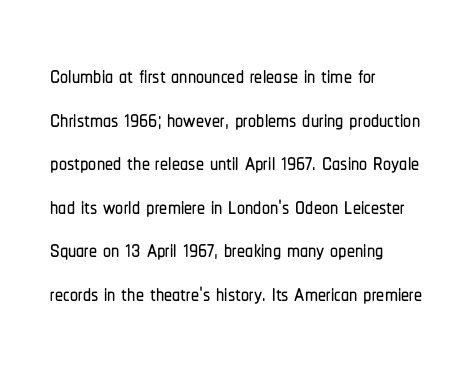
The image shows 32 px condensed sans-serif type, upright; set left-aligned, normal line spacing (1.36x), normal letter spacing, not underlined; low stroke contrast and a medium x-height.
